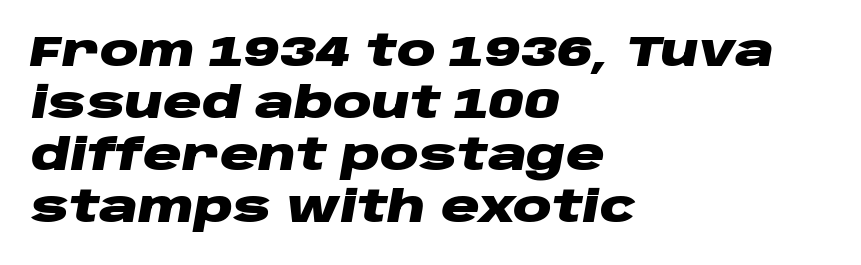
Q: Is the text bold? A: Yes.
Q: Is the text italic (slanted)? A: Yes, it leans right by about 10 degrees.
Q: Is the text underlined? A: No.
Q: How is the paragraph aligned? A: Left-aligned.
Q: Is the spacing between letters normal or unusually wide? A: Normal.
Q: Width (condensed, normal, or wide)? A: Wide.
Q: Stroke contrast? A: Low.
Q: x-height? A: Large.
Q: Monospaced? A: No.
